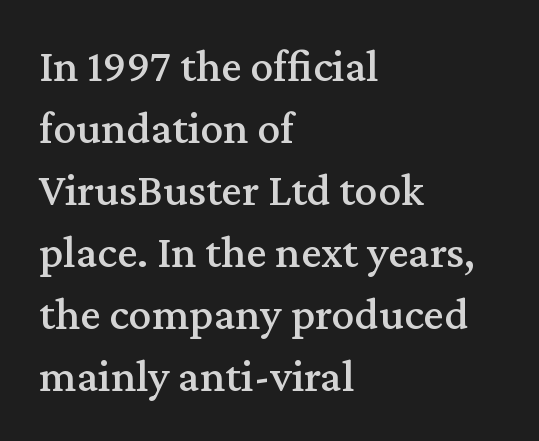
Q: Is the text italic (slanted)? A: No, it is upright.
Q: Is the typeface a serif or a sans-serif typeface? A: Serif.
Q: Is the text underlined? A: No.
Q: How is the paragraph aligned? A: Left-aligned.
Q: Is the spacing between letters normal or unusually wide? A: Normal.
Q: Is the spacing between lines tight, normal or loose? A: Normal.
Q: Width (condensed, normal, or wide)? A: Normal.
Q: Stroke contrast? A: Medium.
Q: x-height? A: Medium.
Q: Monospaced? A: No.
